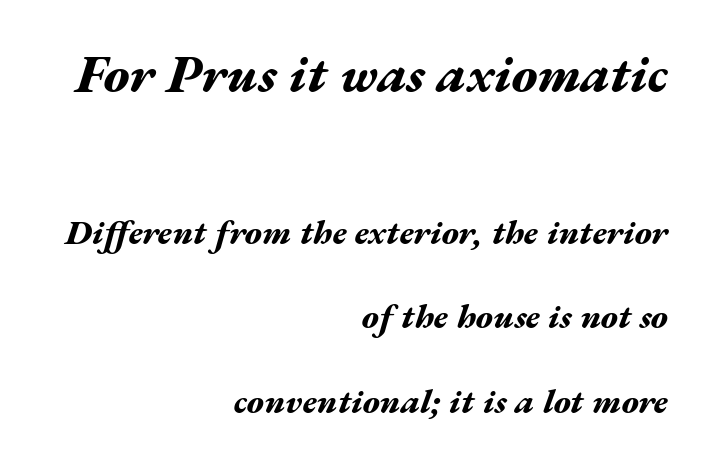
{"italic": "yes", "lean": "right", "slant_degrees": 17, "bold": "yes", "weight": "bold", "width": "wide", "stroke_contrast": "medium", "x_height": "medium", "monospaced": "no", "underline": "no", "align": "right", "line_spacing": "loose", "line_spacing_ratio": 2.41, "letter_spacing": "normal", "letter_spacing_em": 0.0, "larger_block": "first", "size_ratio": 1.51, "glyph_px": 53}
